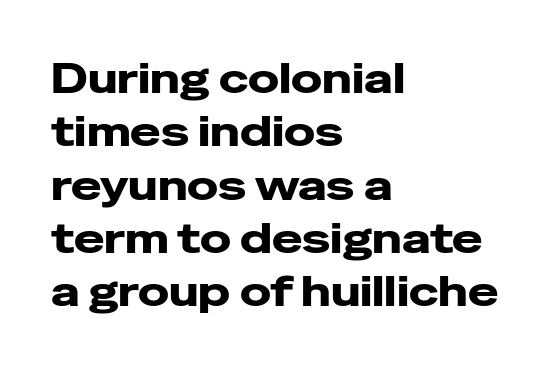
The lettering holds an erect, upright posture throughout. Students, observe: this is what conventionally led text looks like. The space beneath each line is pristine and unruled. Is this a fixed-width face? No — the glyphs have proportional, varying widths.
